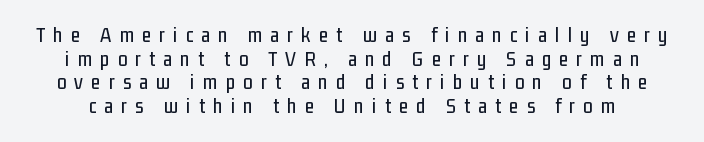
Q: Is the text italic (slanted)? A: No, it is upright.
Q: Is the text underlined? A: No.
Q: Is the spacing between letters normal or unusually wide? A: Unusually wide.
Q: Is the spacing between lines tight, normal or loose? A: Tight.
